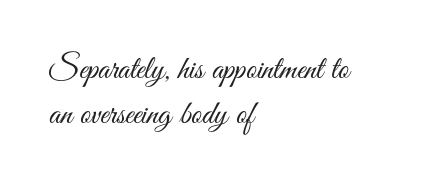
The rendering uses natural spacing where letterforms have individual widths. Heaviness? Minimal to ordinary, like unemphasized prose. The gap between lines stays unmarked. Compared with typical paragraphs, the rows here are spaced about the same.
